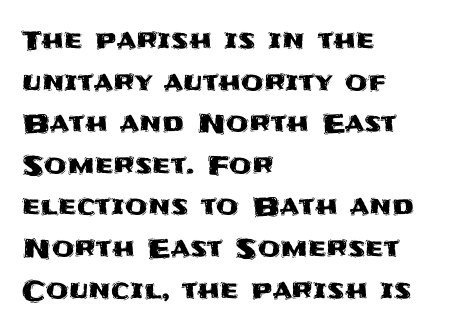
{"italic": "no", "underline": "no", "align": "left", "line_spacing": "normal", "line_spacing_ratio": 1.6, "letter_spacing": "normal", "letter_spacing_em": 0.0, "glyph_px": 26}
